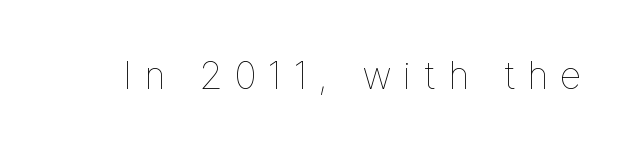
The image shows 38 px thin type, upright; set unusually wide letter spacing (+0.3 em), not underlined; low stroke contrast and a medium x-height.
